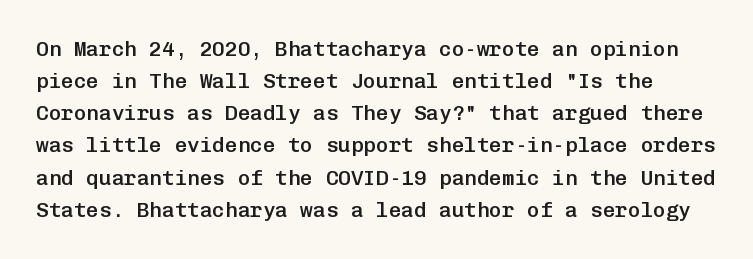
Upright lettering throughout. Students, observe: this is what conventionally led text looks like. Heft: intermediate — a semibold. Spacing between characters is what you'd get straight out of the box. No word sits above an underline.
